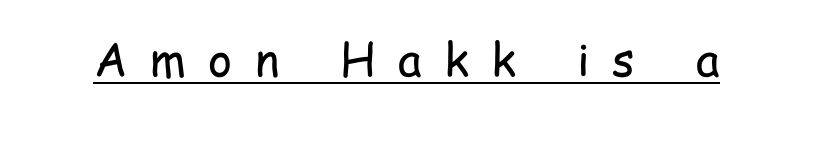
The image shows 46 px regular-weight, condensed sans-serif type, upright; set unusually wide letter spacing (+0.49 em), underlined; low stroke contrast and a medium x-height.
